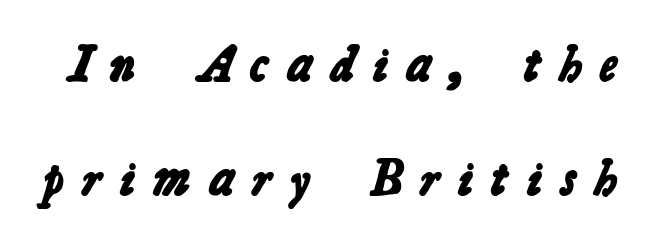
{"serif": "no", "bold": "yes", "weight": "bold", "width": "normal", "stroke_contrast": "low", "x_height": "medium", "monospaced": "no", "underline": "no", "line_spacing": "loose", "line_spacing_ratio": 2.23, "letter_spacing": "wide", "letter_spacing_em": 0.36, "glyph_px": 51}
